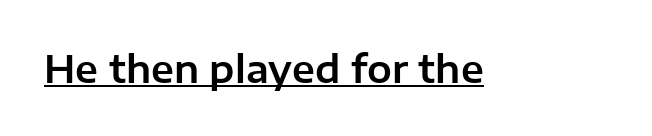
Q: Is the text italic (slanted)? A: No, it is upright.
Q: Is the typeface a serif or a sans-serif typeface? A: Sans-serif.
Q: Is the text underlined? A: Yes.
Q: Is the spacing between letters normal or unusually wide? A: Normal.
Q: Width (condensed, normal, or wide)? A: Normal.
Q: Stroke contrast? A: Low.
Q: x-height? A: Medium.
Q: Monospaced? A: No.
